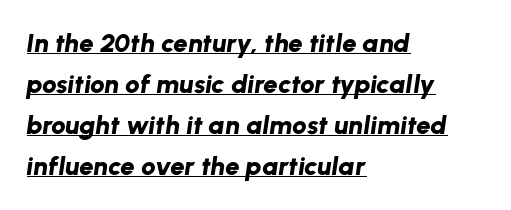
{"italic": "yes", "lean": "right", "slant_degrees": 8, "bold": "yes", "underline": "yes", "align": "left", "line_spacing": "normal", "line_spacing_ratio": 1.58, "letter_spacing": "normal", "letter_spacing_em": 0.0, "glyph_px": 26}
